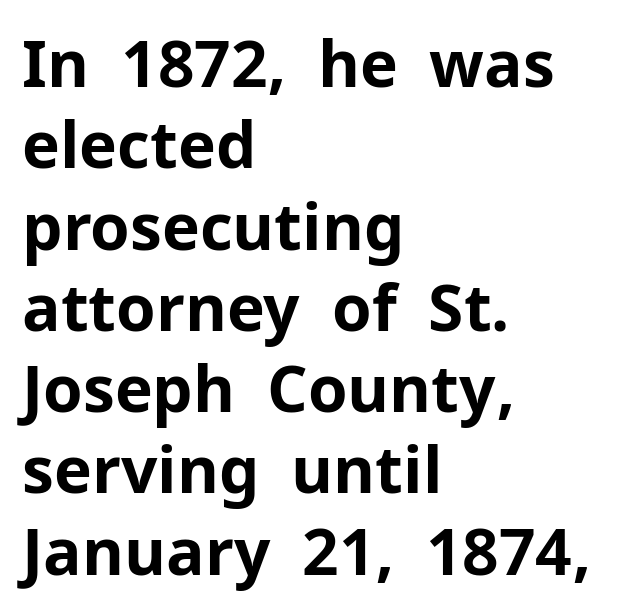
The image shows 64 px bold sans-serif type, upright; set left-aligned, normal line spacing (1.27x), normal letter spacing, not underlined; low stroke contrast and a medium x-height.
